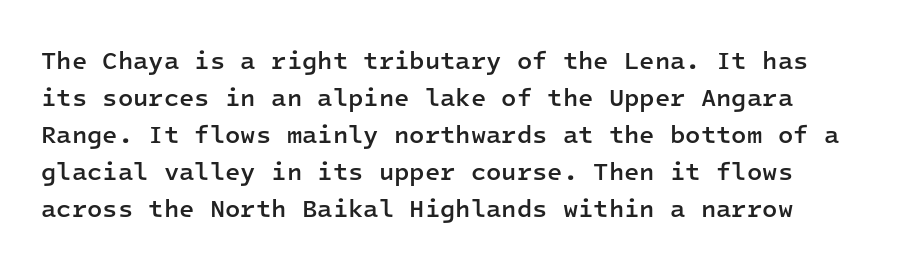
{"italic": "no", "bold": "semi", "underline": "no", "line_spacing": "normal", "line_spacing_ratio": 1.48, "letter_spacing": "normal", "letter_spacing_em": 0.0, "glyph_px": 25}
